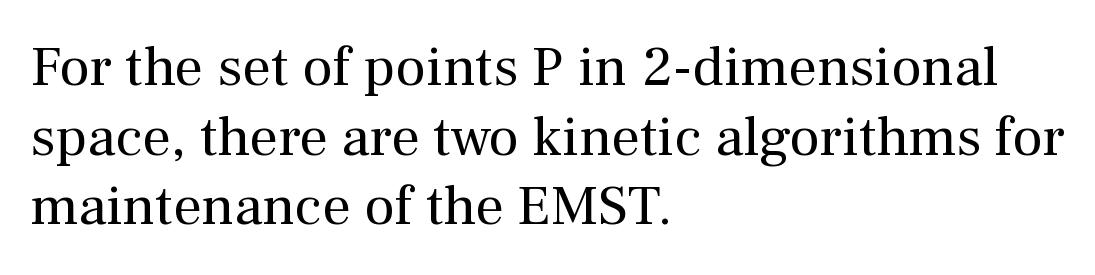
Stroke terminals: seriffed. Left-aligned paragraph, ragged on the right. The face looks like a standard text weight, possibly lighter. This sample has the flowing, uneven cadence of proportional lettering.
